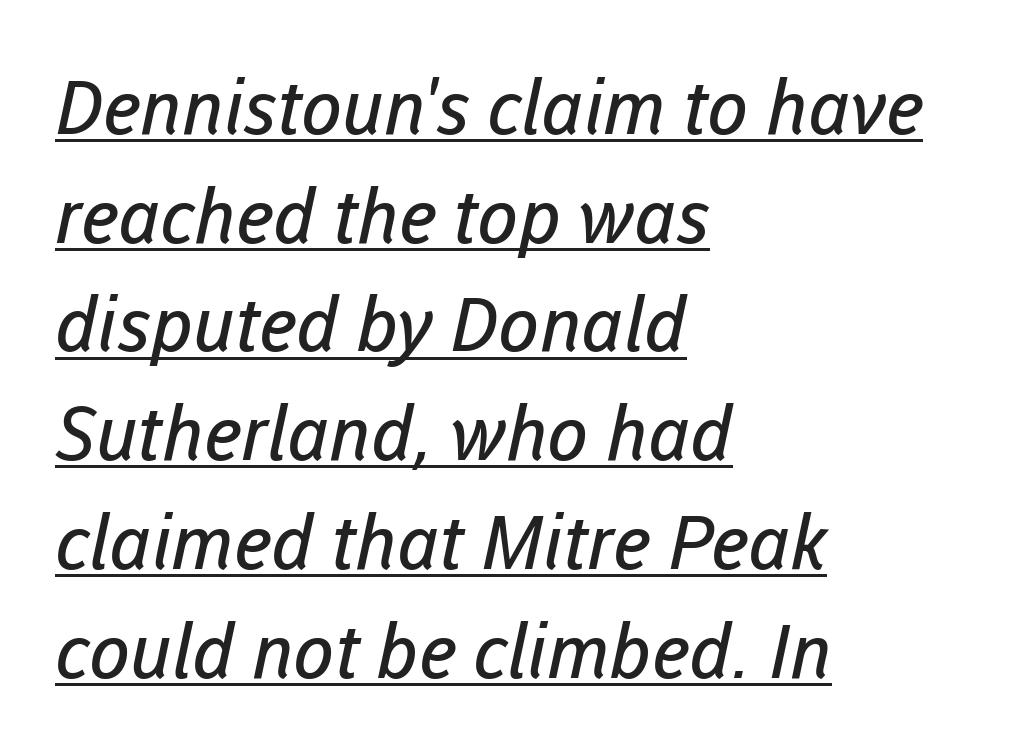
{"serif": "no", "bold": "no", "weight": "regular", "width": "normal", "stroke_contrast": "low", "x_height": "medium", "monospaced": "no", "underline": "yes", "align": "left", "line_spacing": "normal", "line_spacing_ratio": 1.45, "letter_spacing": "normal", "letter_spacing_em": 0.0, "glyph_px": 75}
